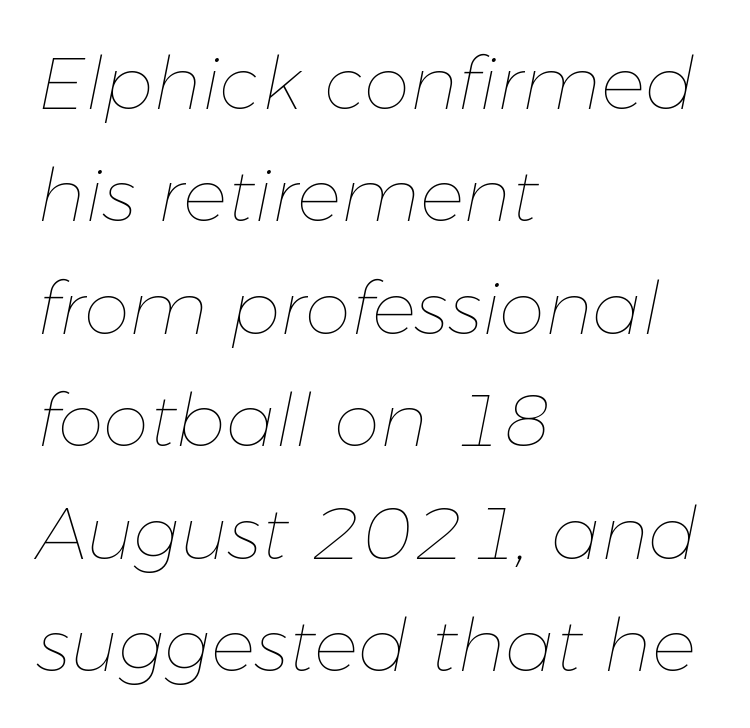
{"italic": "yes", "lean": "right", "slant_degrees": 11, "bold": "no", "weight": "thin", "width": "normal", "stroke_contrast": "low", "x_height": "medium", "monospaced": "no", "underline": "no", "align": "left", "line_spacing": "normal", "line_spacing_ratio": 1.52, "letter_spacing": "normal", "letter_spacing_em": 0.0, "glyph_px": 74}
